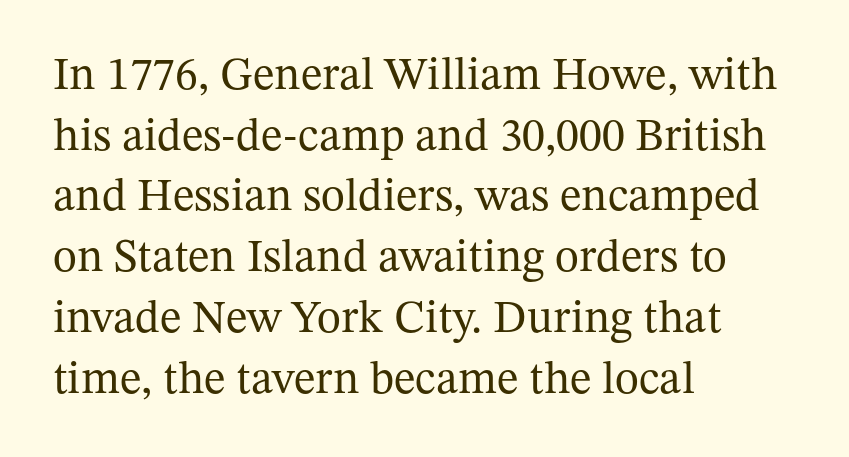
Q: Is the text bold? A: No.
Q: Is the text italic (slanted)? A: No, it is upright.
Q: Is the typeface a serif or a sans-serif typeface? A: Serif.
Q: Is the text underlined? A: No.
Q: How is the paragraph aligned? A: Left-aligned.
Q: Is the spacing between letters normal or unusually wide? A: Normal.
Q: Is the spacing between lines tight, normal or loose? A: Normal.
Q: Width (condensed, normal, or wide)? A: Normal.
Q: Stroke contrast? A: Medium.
Q: x-height? A: Medium.
Q: Monospaced? A: No.
